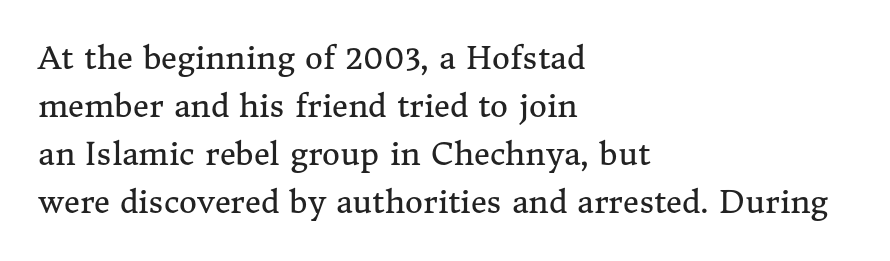
The image shows 31 px regular-weight serif type, upright; set left-aligned, normal line spacing (1.55x), normal letter spacing, not underlined; medium stroke contrast and a medium x-height.
